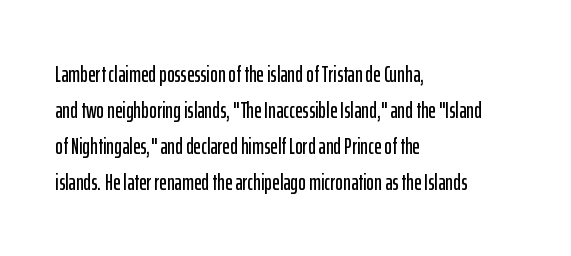
{"italic": "no", "underline": "no", "align": "left", "line_spacing": "normal", "line_spacing_ratio": 1.56, "letter_spacing": "normal", "letter_spacing_em": 0.0, "glyph_px": 23}
